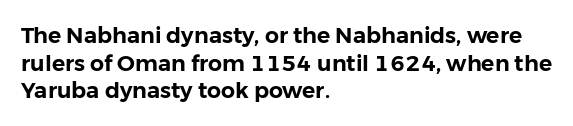
Q: Is the text italic (slanted)? A: No, it is upright.
Q: Is the text underlined? A: No.
Q: How is the paragraph aligned? A: Left-aligned.
Q: Is the spacing between letters normal or unusually wide? A: Normal.
Q: Is the spacing between lines tight, normal or loose? A: Normal.
